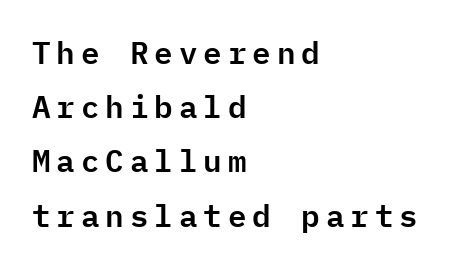
{"serif": "no", "italic": "no", "width": "normal", "stroke_contrast": "low", "x_height": "medium", "monospaced": "yes", "underline": "no", "align": "left", "line_spacing_ratio": 1.75, "glyph_px": 31}
